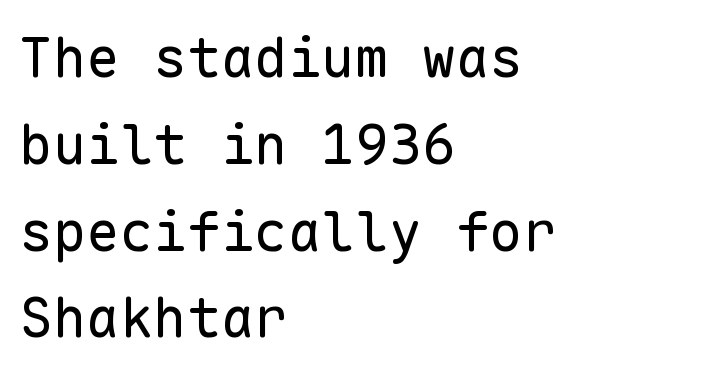
Q: Is the text bold? A: No.
Q: Is the text italic (slanted)? A: No, it is upright.
Q: Is the typeface a serif or a sans-serif typeface? A: Sans-serif.
Q: Is the text underlined? A: No.
Q: How is the paragraph aligned? A: Left-aligned.
Q: Is the spacing between letters normal or unusually wide? A: Normal.
Q: Is the spacing between lines tight, normal or loose? A: Normal.
Q: Width (condensed, normal, or wide)? A: Normal.
Q: Stroke contrast? A: Low.
Q: x-height? A: Medium.
Q: Monospaced? A: Yes.
